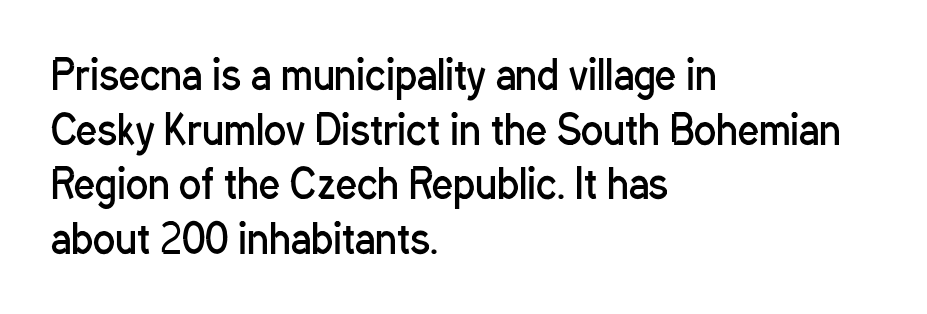
{"serif": "no", "italic": "no", "bold": "no", "weight": "regular", "width": "condensed", "stroke_contrast": "low", "x_height": "medium", "monospaced": "no", "underline": "no", "align": "left", "line_spacing": "normal", "line_spacing_ratio": 1.33, "letter_spacing": "normal", "letter_spacing_em": 0.0, "glyph_px": 41}
